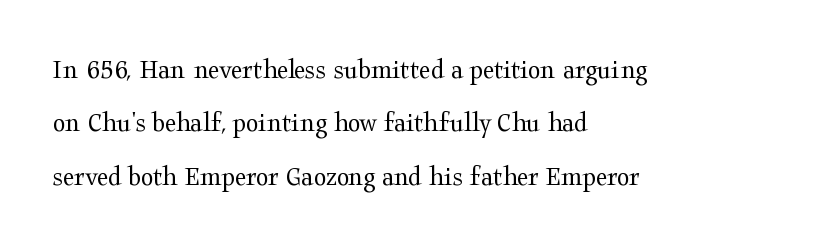
The image shows 29 px regular-weight, wide serif type, upright; set left-aligned, line spacing 1.84x, normal letter spacing, not underlined; medium stroke contrast and a medium x-height.
